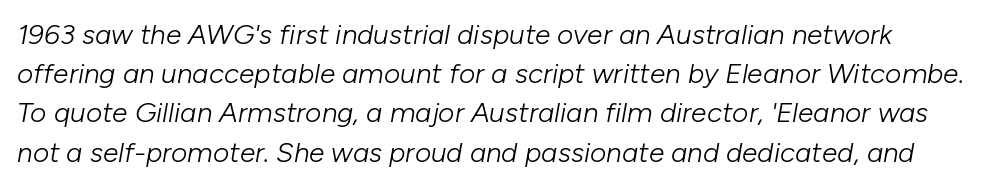
Proportional: the letters do not fall into vertical columns. The glyphs look as if they've been sheared to an angle. Honestly, the letter spacing is just normal — you wouldn't notice it. Interline gaps are of average width in this sample. Beneath every word, the page is bare.
